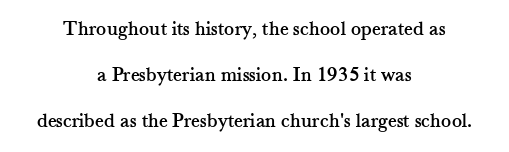
The image shows 21 px text type, upright; set centered, loose line spacing (2.18x), normal letter spacing, not underlined.
